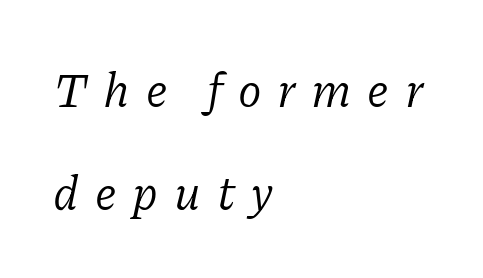
The letters look calm and open, with moderate or lighter stems. Rule under the text: the space is simply empty. Caption: expanded tracking, letters set apart. Compared with ordinary roman type, these characters are visibly tilted.
